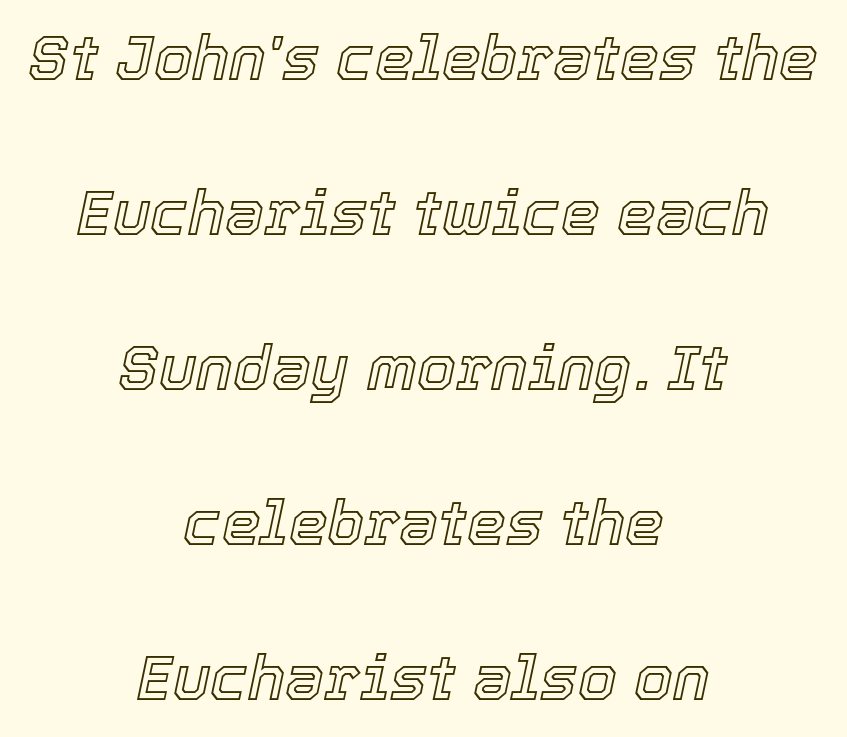
The lines in this sample share a center point and differ in where they start and stop. This block would shrink considerably if given ordinary leading; it's expanded now. Spacing between characters is what you'd get straight out of the box. Honestly, there is no underline to notice here at all.
